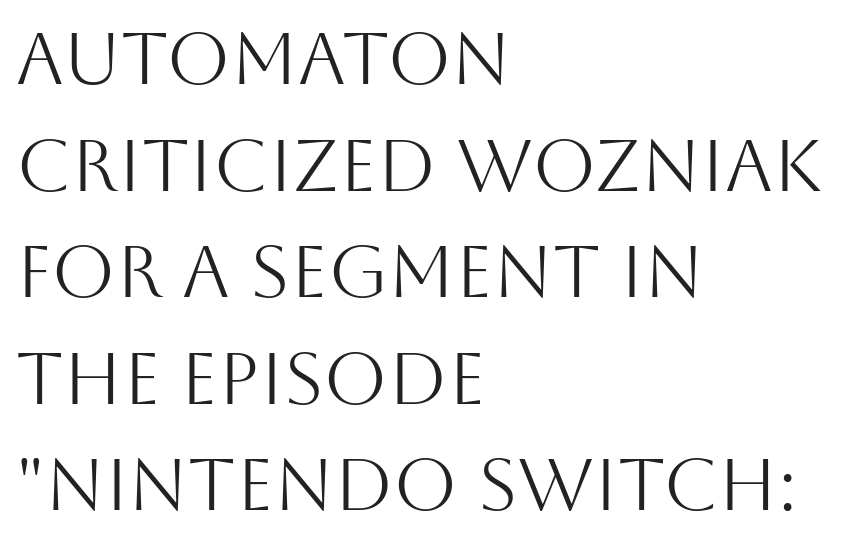
Q: Is the text bold? A: No.
Q: Is the text italic (slanted)? A: No, it is upright.
Q: Is the typeface a serif or a sans-serif typeface? A: Sans-serif.
Q: Is the text underlined? A: No.
Q: How is the paragraph aligned? A: Left-aligned.
Q: Is the spacing between letters normal or unusually wide? A: Normal.
Q: Is the spacing between lines tight, normal or loose? A: Normal.
Q: Width (condensed, normal, or wide)? A: Normal.
Q: Stroke contrast? A: Medium.
Q: x-height? A: Large.
Q: Monospaced? A: No.
